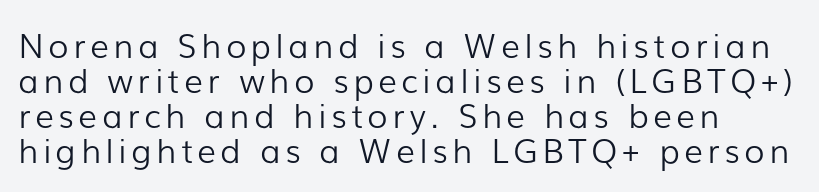
Q: Is the text bold? A: No.
Q: Is the text italic (slanted)? A: No, it is upright.
Q: Is the typeface a serif or a sans-serif typeface? A: Sans-serif.
Q: Is the text underlined? A: No.
Q: How is the paragraph aligned? A: Left-aligned.
Q: Is the spacing between lines tight, normal or loose? A: Tight.
Q: Width (condensed, normal, or wide)? A: Normal.
Q: Stroke contrast? A: Low.
Q: x-height? A: Medium.
Q: Monospaced? A: No.
